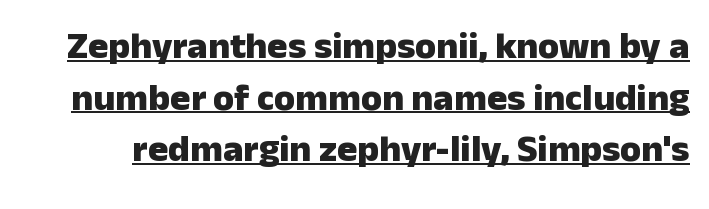
{"serif": "no", "italic": "no", "bold": "yes", "weight": "heavy", "width": "normal", "stroke_contrast": "low", "x_height": "medium", "monospaced": "no", "underline": "yes", "line_spacing": "normal", "line_spacing_ratio": 1.36, "letter_spacing": "normal", "letter_spacing_em": 0.0, "glyph_px": 38}
